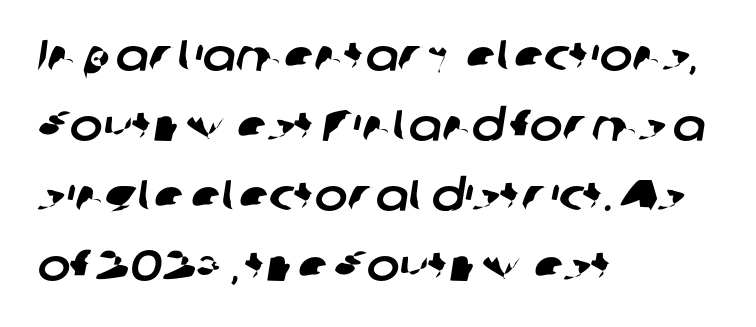
Q: Is the typeface a serif or a sans-serif typeface? A: Sans-serif.
Q: Is the text underlined? A: No.
Q: How is the paragraph aligned? A: Left-aligned.
Q: Is the spacing between letters normal or unusually wide? A: Normal.
Q: Is the spacing between lines tight, normal or loose? A: Normal.
Q: Width (condensed, normal, or wide)? A: Normal.
Q: Stroke contrast? A: Low.
Q: x-height? A: Medium.
Q: Monospaced? A: No.
